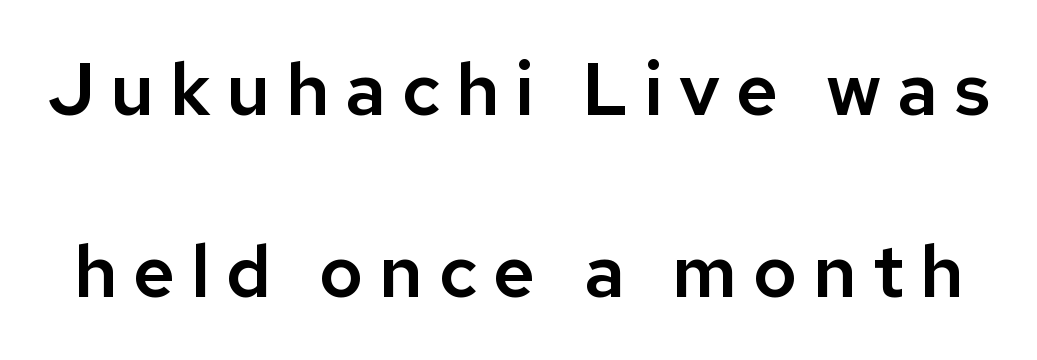
Q: Is the text italic (slanted)? A: No, it is upright.
Q: Is the typeface a serif or a sans-serif typeface? A: Sans-serif.
Q: Is the text underlined? A: No.
Q: Is the spacing between letters normal or unusually wide? A: Unusually wide.
Q: Is the spacing between lines tight, normal or loose? A: Loose.
Q: Width (condensed, normal, or wide)? A: Normal.
Q: Stroke contrast? A: Low.
Q: x-height? A: Medium.
Q: Monospaced? A: No.
